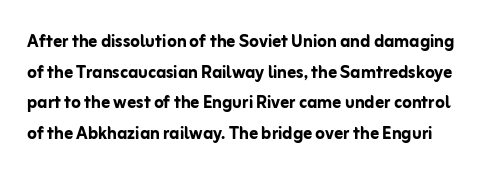
The image shows 22 px bold type, upright; set normal line spacing (1.39x), normal letter spacing, not underlined.
